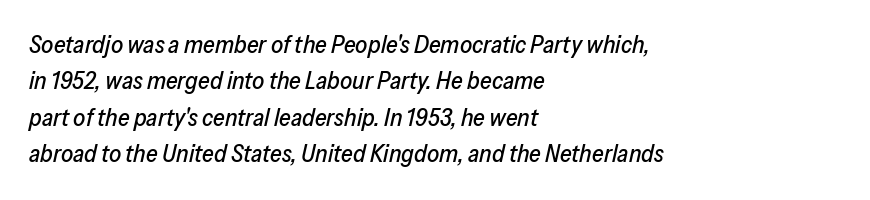
{"italic": "yes", "lean": "right", "slant_degrees": 13, "underline": "no", "align": "left", "line_spacing": "normal", "line_spacing_ratio": 1.52, "letter_spacing": "normal", "letter_spacing_em": 0.0, "glyph_px": 24}
